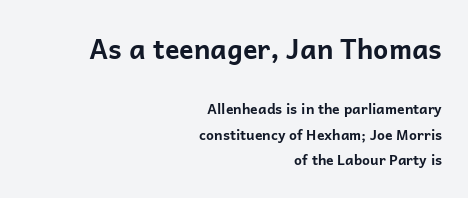
The image shows 27 px bold type, upright; set right-aligned, line spacing 1.81x, normal letter spacing, not underlined; the first (top) block is 1.93x larger.
